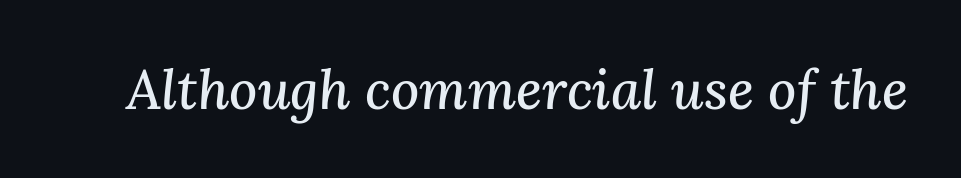
There is no visible air inserted between adjacent glyphs. Notice how the stems are inclined rather than vertical — that's the hallmark of italics. Is this a fixed-width face? No — the glyphs have proportional, varying widths. The area under the type is left untouched.
